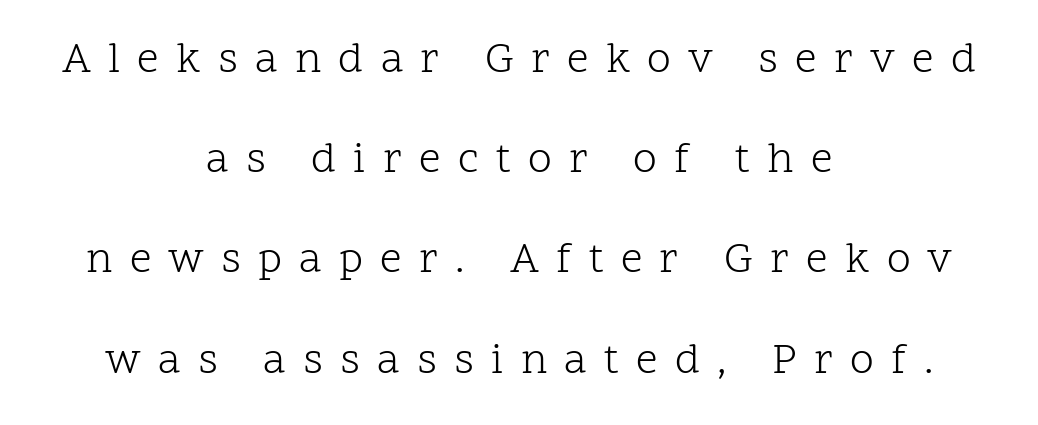
Q: Is the text bold? A: No.
Q: Is the text italic (slanted)? A: No, it is upright.
Q: Is the typeface a serif or a sans-serif typeface? A: Serif.
Q: Is the text underlined? A: No.
Q: How is the paragraph aligned? A: Centered.
Q: Is the spacing between letters normal or unusually wide? A: Unusually wide.
Q: Is the spacing between lines tight, normal or loose? A: Loose.
Q: Width (condensed, normal, or wide)? A: Normal.
Q: Stroke contrast? A: Low.
Q: x-height? A: Medium.
Q: Monospaced? A: No.
